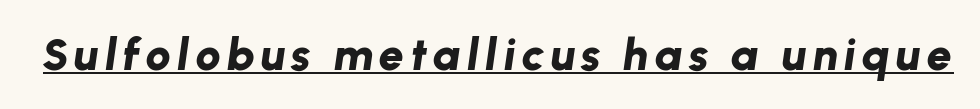
{"italic": "yes", "lean": "right", "slant_degrees": 8, "bold": "yes", "weight": "bold", "width": "normal", "stroke_contrast": "low", "x_height": "medium", "monospaced": "no", "underline": "yes", "glyph_px": 45}
